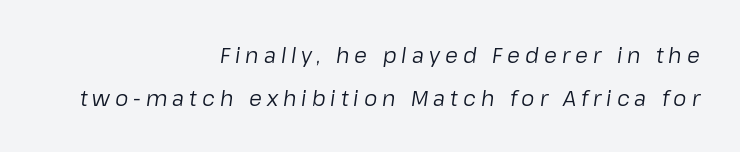
The weight would be labelled regular, book, light, or lighter still. Spacing between characters has been opened up far beyond the box default. Honestly, there is no underline to notice here at all. Loosely led — the rows are spread out. Line ends are locked; line starts wander. Posture: slanted.
